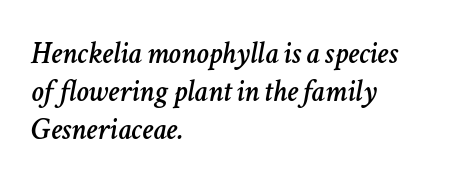
{"italic": "yes", "lean": "right", "slant_degrees": 11, "width": "normal", "stroke_contrast": "low", "x_height": "medium", "monospaced": "no", "underline": "no", "align": "left", "line_spacing_ratio": 1.22, "letter_spacing": "normal", "letter_spacing_em": 0.0, "glyph_px": 31}
